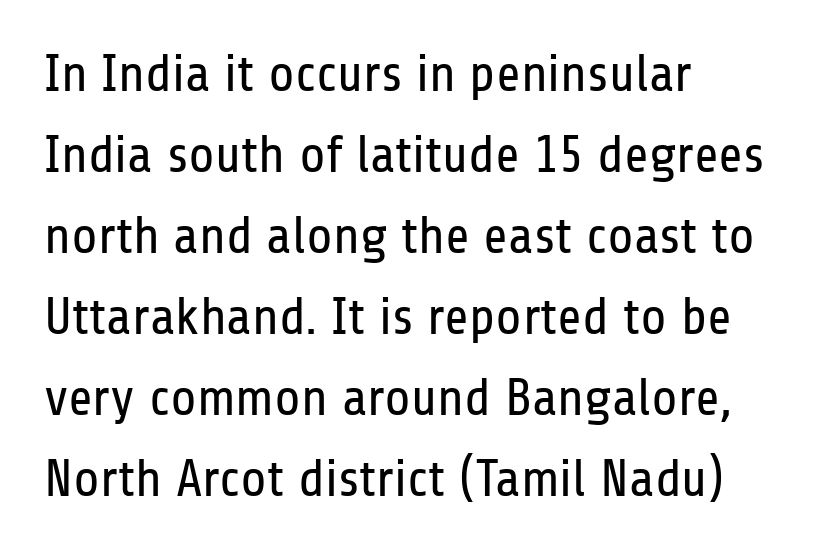
{"serif": "no", "italic": "no", "bold": "no", "weight": "regular", "width": "condensed", "stroke_contrast": "low", "x_height": "medium", "monospaced": "no", "underline": "no", "align": "left", "line_spacing": "normal", "line_spacing_ratio": 1.53, "letter_spacing": "normal", "letter_spacing_em": 0.0, "glyph_px": 53}
